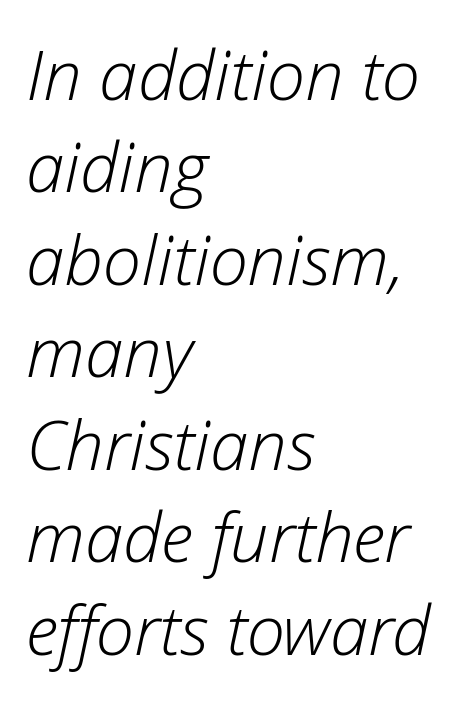
{"italic": "yes", "lean": "right", "slant_degrees": 12, "bold": "no", "weight": "light", "width": "normal", "stroke_contrast": "low", "x_height": "medium", "monospaced": "no", "underline": "no", "align": "left", "line_spacing": "normal", "line_spacing_ratio": 1.34, "letter_spacing": "normal", "letter_spacing_em": 0.0, "glyph_px": 69}
